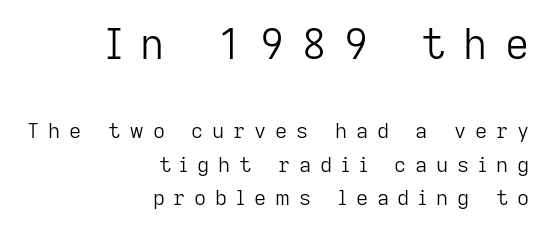
Ordinary non-slanted type is in use. Words appear elongated and porous because spacing is wide. Every row of glyphs terminates at an identical x-position on the right. The rendering shows plain stroke endings on the letterforms — a sans-serif design. Large over small — that's the arrangement of the two blocks here.
